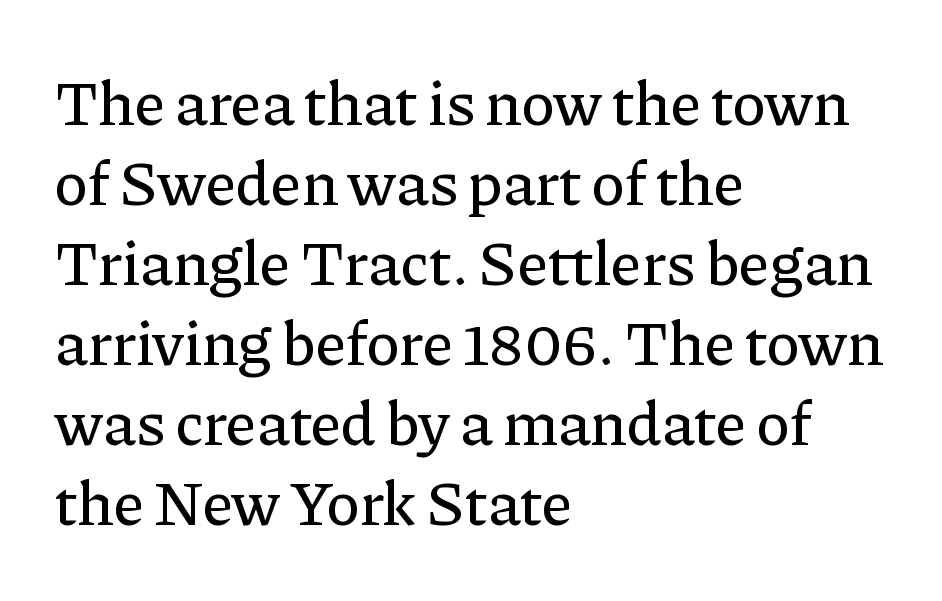
The image shows 63 px serif type, upright; set left-aligned, normal line spacing (1.27x), normal letter spacing, not underlined; low stroke contrast and a medium x-height.
